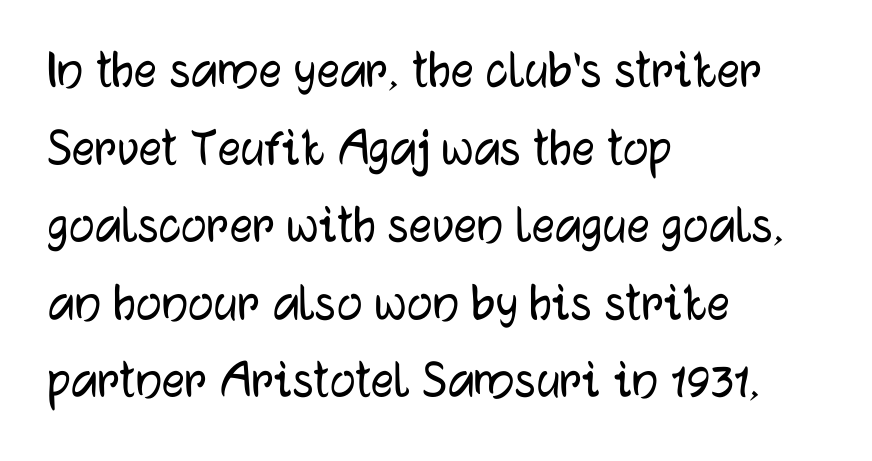
{"serif": "no", "italic": "no", "width": "normal", "stroke_contrast": "low", "x_height": "medium", "monospaced": "no", "underline": "no", "align": "left", "line_spacing": "normal", "line_spacing_ratio": 1.36, "letter_spacing": "normal", "letter_spacing_em": 0.0, "glyph_px": 57}
